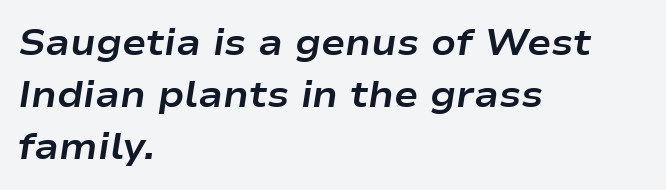
Q: Is the text bold? A: Yes.
Q: Is the text italic (slanted)? A: Yes, it leans right by about 9 degrees.
Q: Is the text underlined? A: No.
Q: How is the paragraph aligned? A: Left-aligned.
Q: Is the spacing between letters normal or unusually wide? A: Normal.
Q: Is the spacing between lines tight, normal or loose? A: Normal.
Q: Width (condensed, normal, or wide)? A: Wide.
Q: Stroke contrast? A: Low.
Q: x-height? A: Medium.
Q: Monospaced? A: No.
